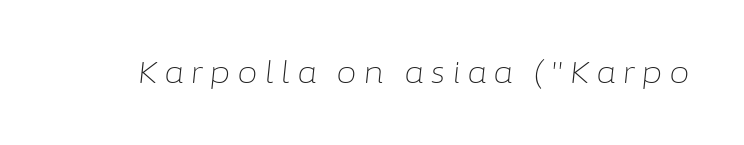
The image shows 30 px light type, italic (leaning right); set unusually wide letter spacing (+0.21 em), not underlined; low stroke contrast and a medium x-height.
